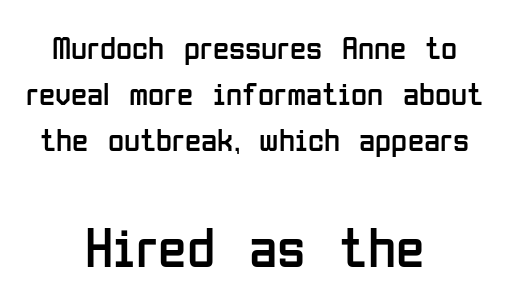
Small over large — that's the arrangement of the two blocks here. I'd call this a sans setting — the letters go barefoot. Notice how descenders clear the ascenders below comfortably — that's standard leading. Is the type heavy? It reads as light-to-regular instead. No word sits above an underline.
